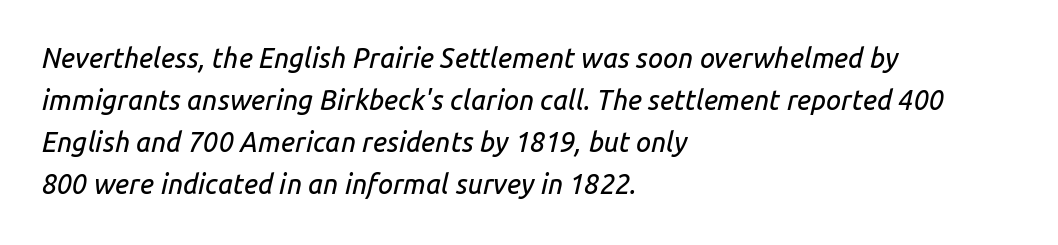
{"italic": "yes", "lean": "right", "slant_degrees": 14, "underline": "no", "align": "left", "line_spacing": "normal", "line_spacing_ratio": 1.56, "letter_spacing": "normal", "letter_spacing_em": 0.0, "glyph_px": 27}
